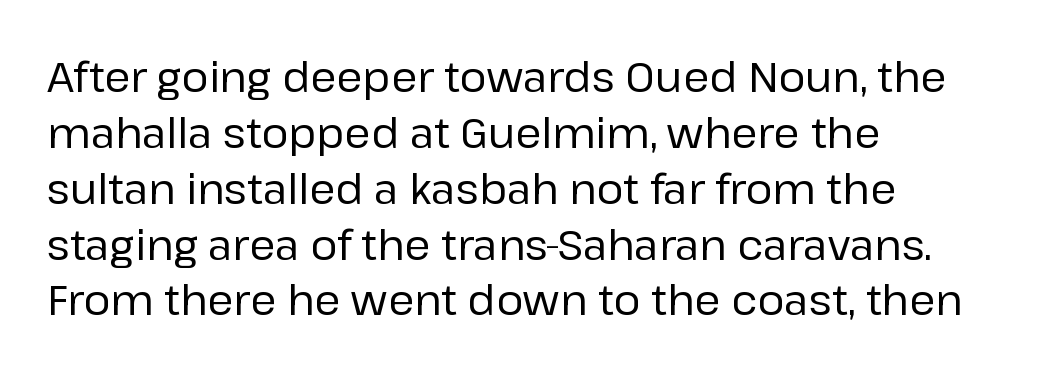
The image shows 42 px regular-weight sans-serif type, upright; set left-aligned, normal line spacing (1.33x), normal letter spacing, not underlined; low stroke contrast and a medium x-height.
